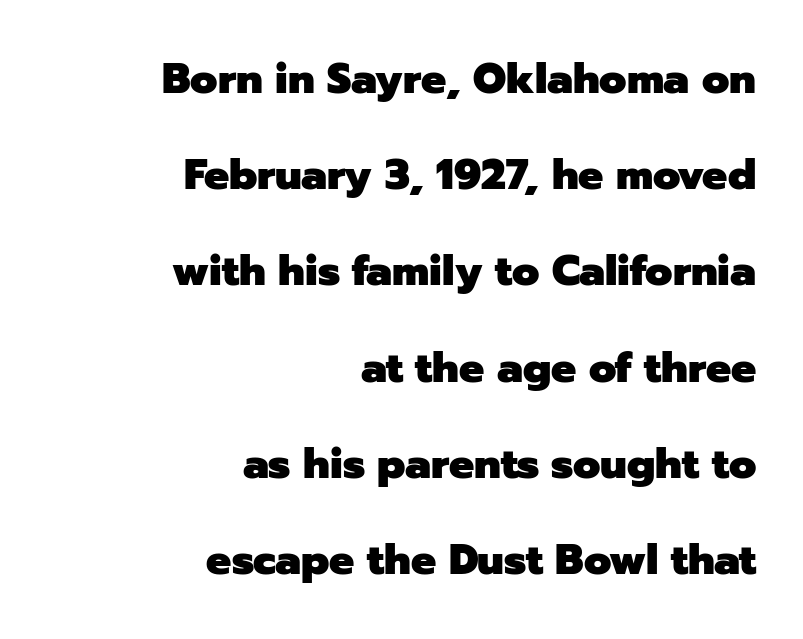
Compared with a flush-left layout, this one pins lines to the opposite, right side. Note the varied advance widths — an 'i' is clearly narrower than an 'm'. If you drew a line through each stem, it would be perfectly vertical. Summary of vertical rhythm: relaxed, with wide interline spacing.
